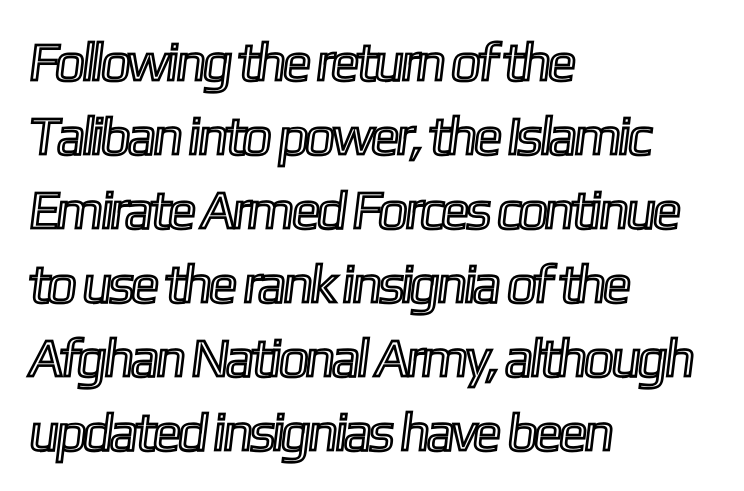
Layout note: lines flush left. Lines of text with bare space underneath. Normally led — the rows are evenly, conventionally spaced. This sample uses plain, unmodified letter spacing. Character widths vary here, with narrow letters taking less room than wide ones.
